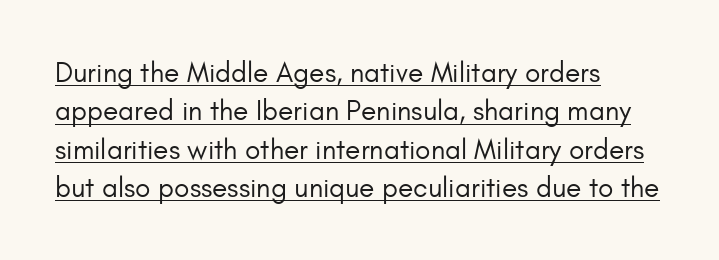
The image shows 28 px regular-weight sans-serif type, upright; set left-aligned, normal line spacing (1.37x), normal letter spacing, underlined; low stroke contrast and a small x-height.
